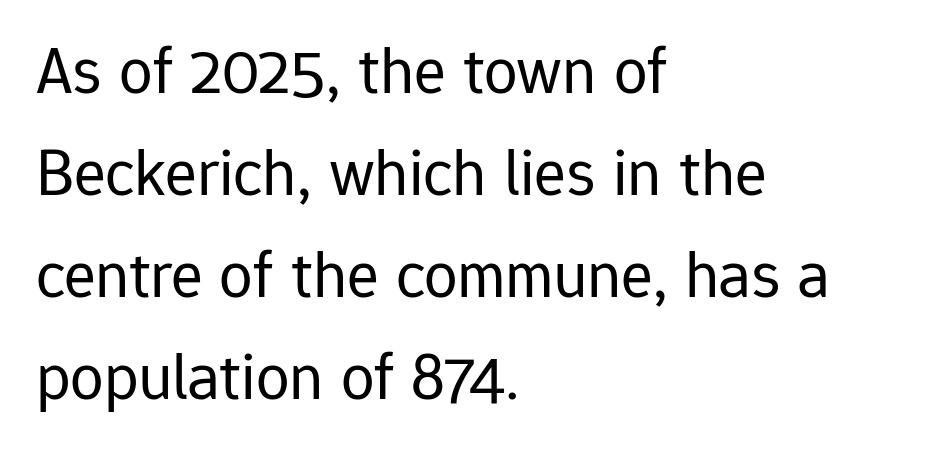
The image shows 67 px regular-weight sans-serif type, upright; set left-aligned, normal line spacing (1.52x), normal letter spacing, not underlined; low stroke contrast and a medium x-height.
